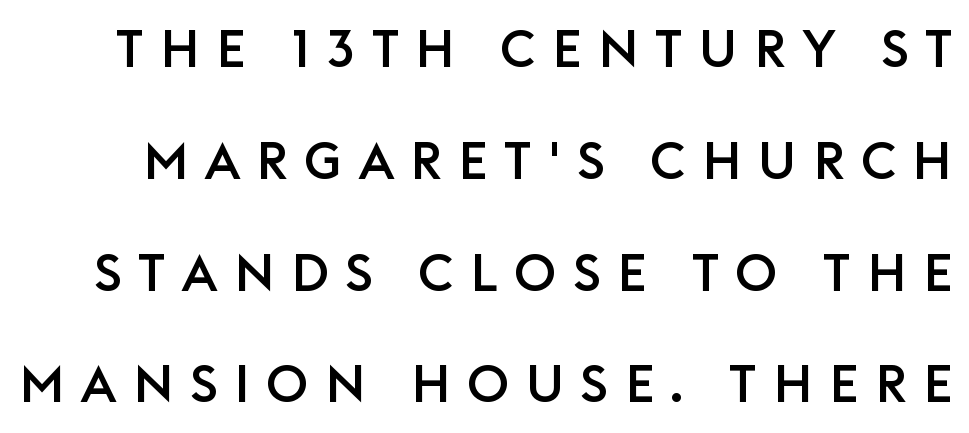
{"serif": "no", "italic": "no", "width": "normal", "stroke_contrast": "low", "x_height": "large", "monospaced": "no", "underline": "no", "line_spacing": "loose", "line_spacing_ratio": 2.15, "letter_spacing": "wide", "letter_spacing_em": 0.32, "glyph_px": 52}
